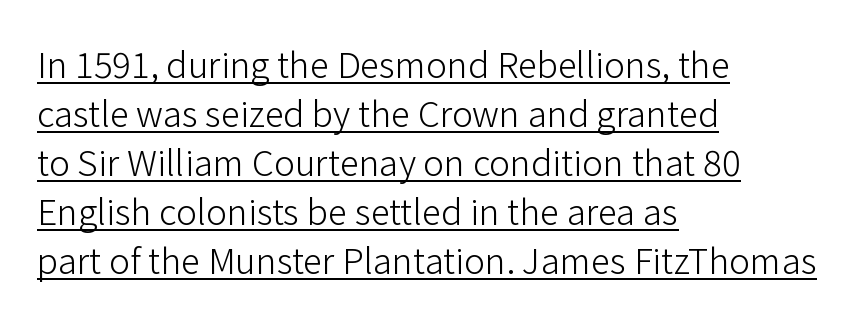
The image shows 35 px light sans-serif type, upright; set left-aligned, normal line spacing (1.4x), normal letter spacing, underlined; low stroke contrast and a medium x-height.
